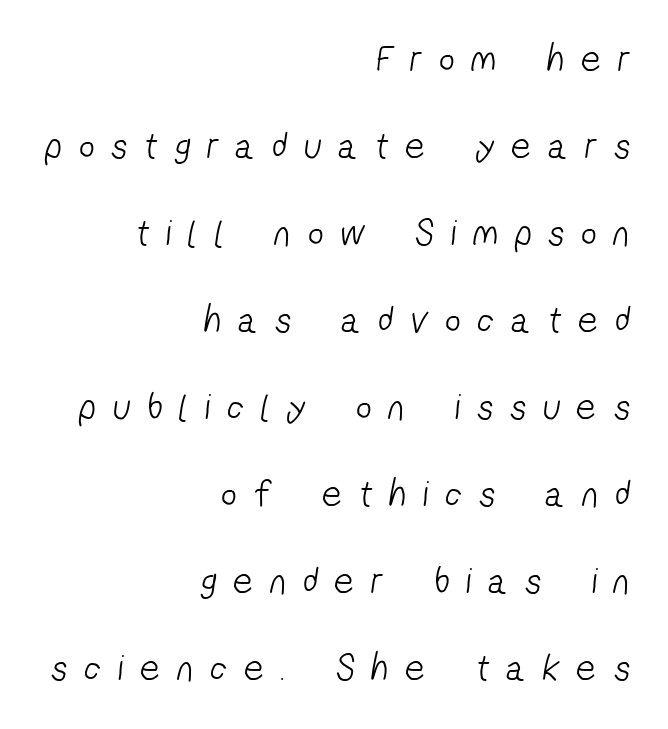
Q: Is the text bold? A: No.
Q: Is the typeface a serif or a sans-serif typeface? A: Sans-serif.
Q: Is the text underlined? A: No.
Q: How is the paragraph aligned? A: Right-aligned.
Q: Is the spacing between letters normal or unusually wide? A: Unusually wide.
Q: Is the spacing between lines tight, normal or loose? A: Loose.
Q: Width (condensed, normal, or wide)? A: Condensed.
Q: Stroke contrast? A: Low.
Q: x-height? A: Medium.
Q: Monospaced? A: No.
